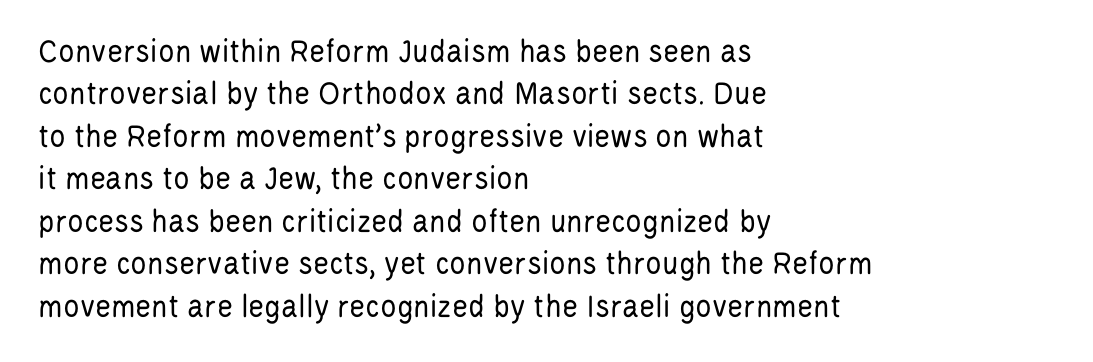
Lines of text with bare space underneath. The typography opts for an upright posture over an oblique one. Character widths vary here, with narrow letters taking less room than wide ones. The rendering uses a moderate line-height, typical for paragraphs.
